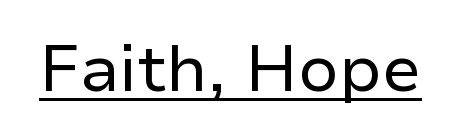
Q: Is the text bold? A: No.
Q: Is the text italic (slanted)? A: No, it is upright.
Q: Is the typeface a serif or a sans-serif typeface? A: Sans-serif.
Q: Is the text underlined? A: Yes.
Q: Is the spacing between letters normal or unusually wide? A: Normal.
Q: Width (condensed, normal, or wide)? A: Normal.
Q: Stroke contrast? A: Low.
Q: x-height? A: Medium.
Q: Monospaced? A: No.
